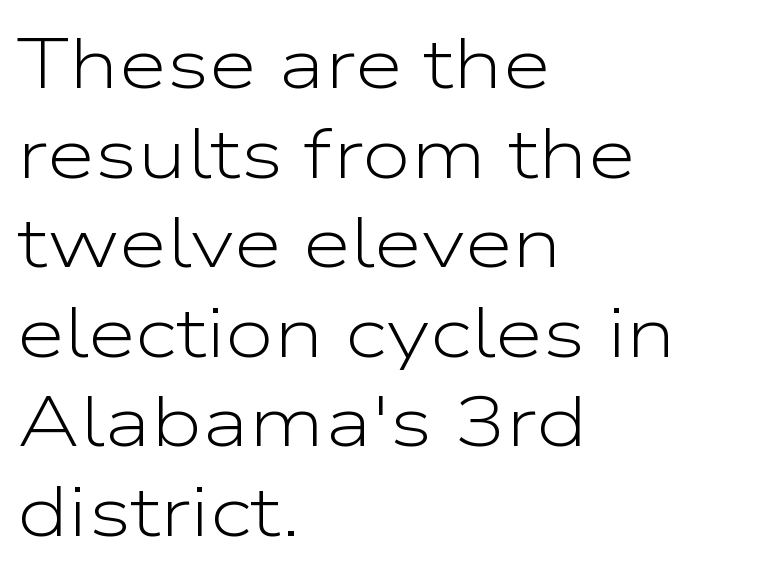
Q: Is the text bold? A: No.
Q: Is the text italic (slanted)? A: No, it is upright.
Q: Is the typeface a serif or a sans-serif typeface? A: Sans-serif.
Q: Is the text underlined? A: No.
Q: How is the paragraph aligned? A: Left-aligned.
Q: Is the spacing between letters normal or unusually wide? A: Normal.
Q: Is the spacing between lines tight, normal or loose? A: Normal.
Q: Width (condensed, normal, or wide)? A: Wide.
Q: Stroke contrast? A: Low.
Q: x-height? A: Medium.
Q: Monospaced? A: No.
